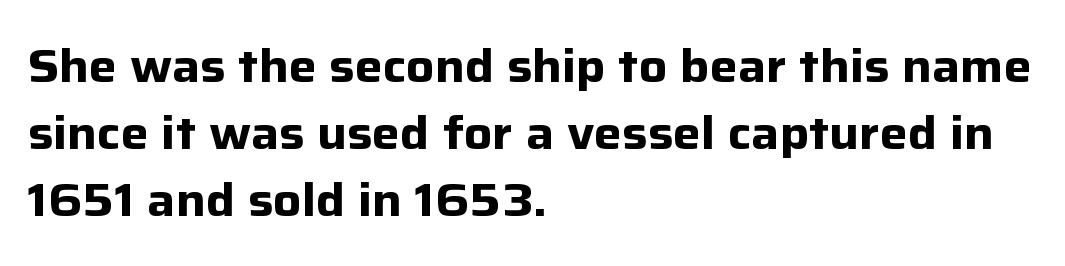
Each new line begins a customary step beneath the previous one. The typeface chosen for these lines omits serifs. Default kerning and tracking; the words read as compact shapes. The strip under each line holds only bare page. The text block is weighted toward the left margin, trailing off unevenly rightward.
